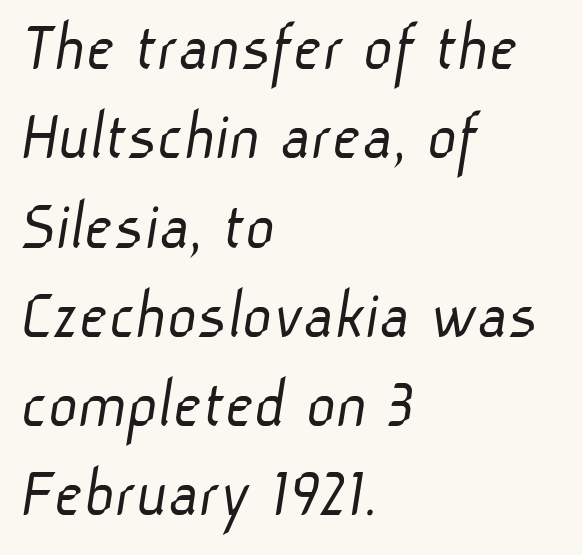
Q: Is the text bold? A: No.
Q: Is the typeface a serif or a sans-serif typeface? A: Sans-serif.
Q: Is the text underlined? A: No.
Q: How is the paragraph aligned? A: Left-aligned.
Q: Is the spacing between letters normal or unusually wide? A: Normal.
Q: Width (condensed, normal, or wide)? A: Normal.
Q: Stroke contrast? A: Low.
Q: x-height? A: Medium.
Q: Monospaced? A: No.
